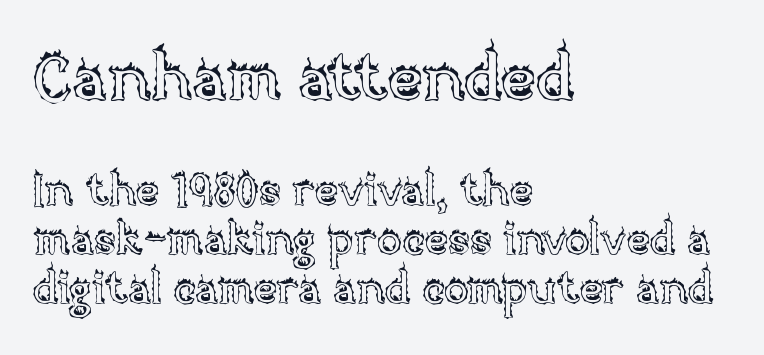
Q: Is the text italic (slanted)? A: No, it is upright.
Q: Is the text underlined? A: No.
Q: How is the paragraph aligned? A: Left-aligned.
Q: Is the spacing between letters normal or unusually wide? A: Normal.
Q: Is the spacing between lines tight, normal or loose? A: Tight.
Q: Which block of text is set in a larger size, the first (top) or the second (bottom)? A: The first (top) one.
Q: Width (condensed, normal, or wide)? A: Normal.
Q: x-height? A: Large.
Q: Monospaced? A: No.
